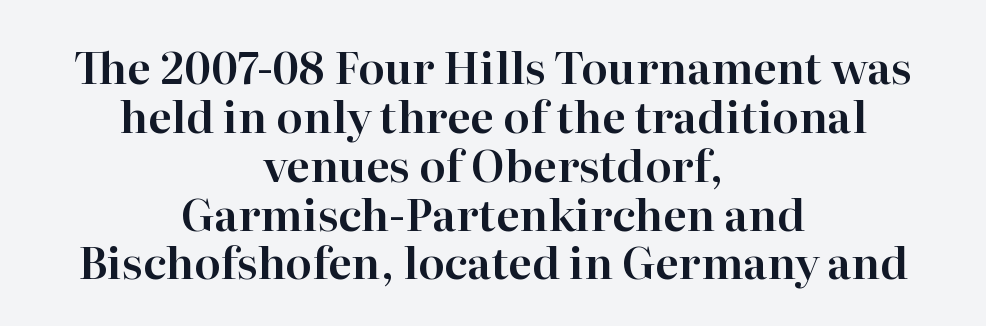
{"serif": "yes", "italic": "no", "width": "normal", "stroke_contrast": "high", "x_height": "medium", "monospaced": "no", "underline": "no", "align": "center", "line_spacing": "tight", "line_spacing_ratio": 1.11, "letter_spacing": "normal", "letter_spacing_em": 0.0, "glyph_px": 44}
